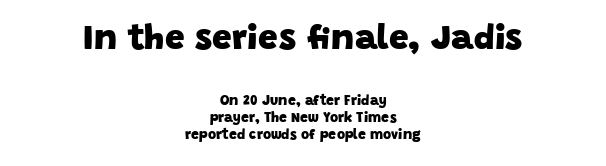
Q: Is the text bold? A: Yes.
Q: Is the typeface a serif or a sans-serif typeface? A: Sans-serif.
Q: Is the text underlined? A: No.
Q: How is the paragraph aligned? A: Centered.
Q: Is the spacing between letters normal or unusually wide? A: Normal.
Q: Which block of text is set in a larger size, the first (top) or the second (bottom)? A: The first (top) one.
Q: Width (condensed, normal, or wide)? A: Normal.
Q: Stroke contrast? A: Low.
Q: x-height? A: Large.
Q: Monospaced? A: No.
